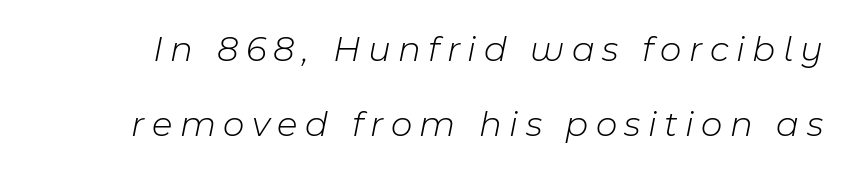
Q: Is the text bold? A: No.
Q: Is the text italic (slanted)? A: Yes, it leans right by about 11 degrees.
Q: Is the text underlined? A: No.
Q: Is the spacing between letters normal or unusually wide? A: Unusually wide.
Q: Is the spacing between lines tight, normal or loose? A: Loose.
Q: Width (condensed, normal, or wide)? A: Normal.
Q: Stroke contrast? A: Low.
Q: x-height? A: Medium.
Q: Monospaced? A: No.
